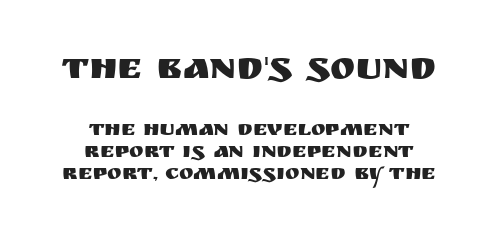
This sample trades vertical openness for compactness between lines. Varying glyph widths throughout — classic text-font behaviour. Whoever set this made the first block the dominant, larger element. Are there feet on the stems? There aren't — it's a sans.
